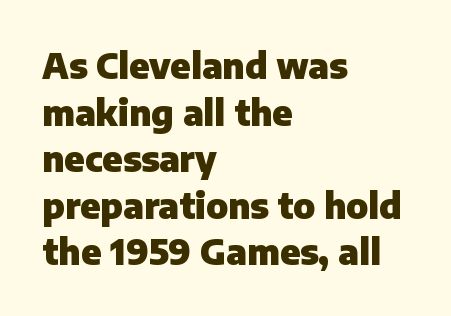
{"serif": "no", "italic": "no", "bold": "yes", "weight": "heavy", "width": "normal", "stroke_contrast": "low", "x_height": "medium", "monospaced": "no", "underline": "no", "align": "left", "line_spacing": "normal", "line_spacing_ratio": 1.33, "letter_spacing": "normal", "letter_spacing_em": 0.0, "glyph_px": 35}
